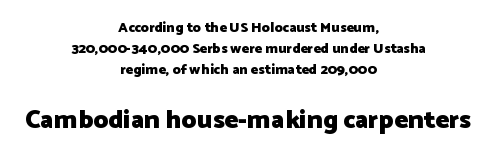
The image shows 26 px bold type, upright; set centered, normal line spacing (1.49x), normal letter spacing, not underlined; the second (bottom) block is 1.86x larger.
